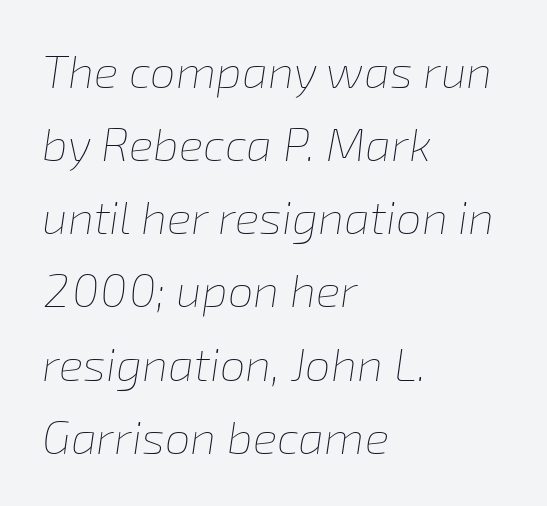
The image shows 46 px thin type, italic (leaning right); set left-aligned, normal line spacing (1.59x), normal letter spacing, not underlined; low stroke contrast and a medium x-height.
